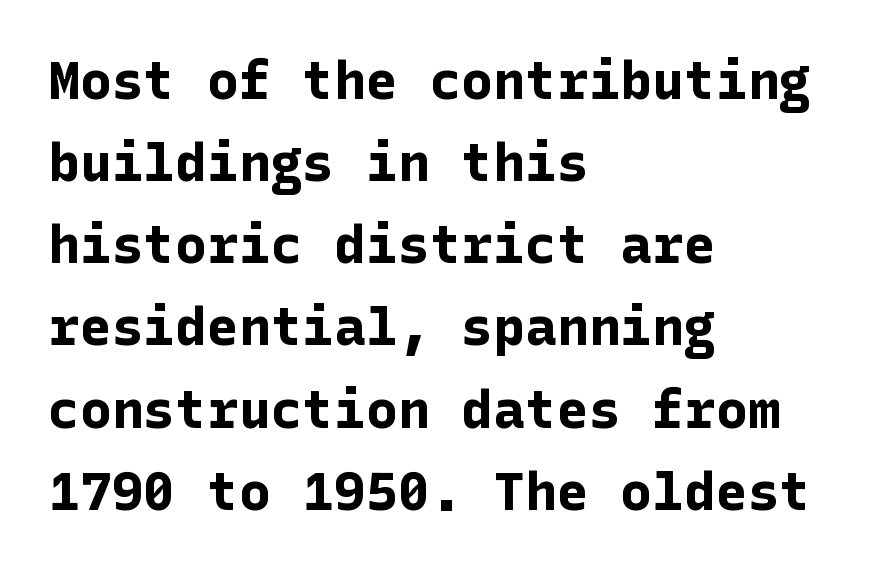
Q: Is the text bold? A: Yes.
Q: Is the text italic (slanted)? A: No, it is upright.
Q: Is the typeface a serif or a sans-serif typeface? A: Sans-serif.
Q: Is the text underlined? A: No.
Q: How is the paragraph aligned? A: Left-aligned.
Q: Is the spacing between letters normal or unusually wide? A: Normal.
Q: Is the spacing between lines tight, normal or loose? A: Normal.
Q: Width (condensed, normal, or wide)? A: Normal.
Q: Stroke contrast? A: Low.
Q: x-height? A: Medium.
